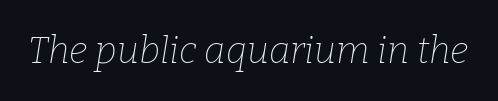
The image shows 37 px thin serif type, italic (leaning right); set normal letter spacing, not underlined; low stroke contrast and a medium x-height.
